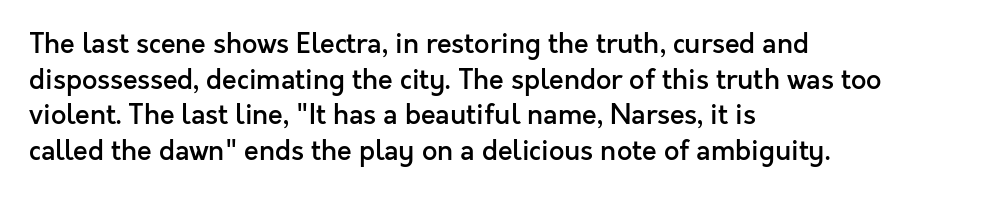
{"italic": "no", "bold": "semi", "underline": "no", "align": "left", "line_spacing": "normal", "line_spacing_ratio": 1.32, "letter_spacing": "normal", "letter_spacing_em": 0.0, "glyph_px": 27}
